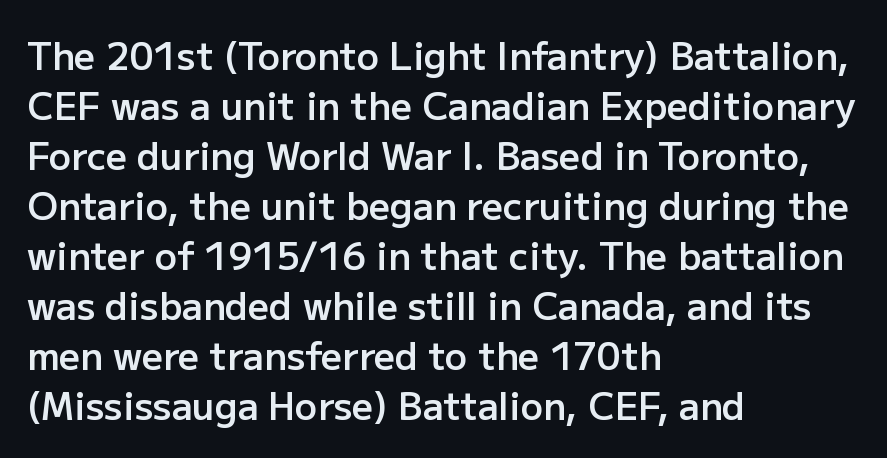
Horizontal alignment here is leftward, the default for most running prose. These lines are rendered in a variable-pitch font. Unlike a traditional serif, this face leaves its strokes unadorned. Underline: absent. Is there any slant? The stems are plumb. Baseline-to-baseline distance is the conventional proportion of letter height.
